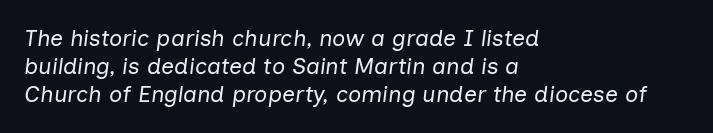
Typeset ragged right — the left edge is the straight one. The cut favours lightness, reaching ordinary text weight at its darkest. Has an underline been added? It has not. A typesetter would mark this as italic.
